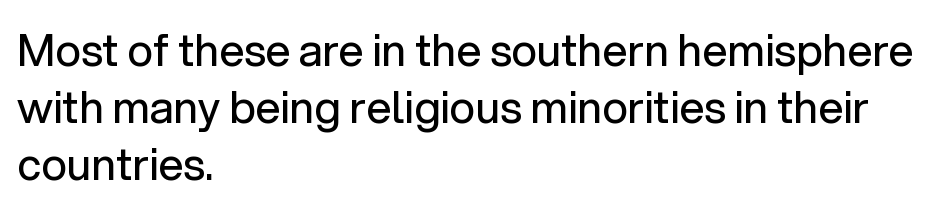
Q: Is the text bold? A: No.
Q: Is the text italic (slanted)? A: No, it is upright.
Q: Is the typeface a serif or a sans-serif typeface? A: Sans-serif.
Q: Is the text underlined? A: No.
Q: How is the paragraph aligned? A: Left-aligned.
Q: Is the spacing between letters normal or unusually wide? A: Normal.
Q: Is the spacing between lines tight, normal or loose? A: Normal.
Q: Width (condensed, normal, or wide)? A: Normal.
Q: Stroke contrast? A: Low.
Q: x-height? A: Medium.
Q: Monospaced? A: No.
